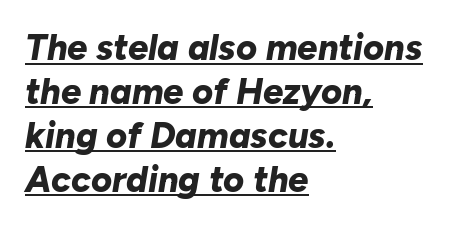
Q: Is the text bold? A: Yes.
Q: Is the text italic (slanted)? A: Yes, it leans right by about 10 degrees.
Q: Is the text underlined? A: Yes.
Q: How is the paragraph aligned? A: Left-aligned.
Q: Is the spacing between letters normal or unusually wide? A: Normal.
Q: Width (condensed, normal, or wide)? A: Normal.
Q: Stroke contrast? A: Low.
Q: x-height? A: Medium.
Q: Monospaced? A: No.
